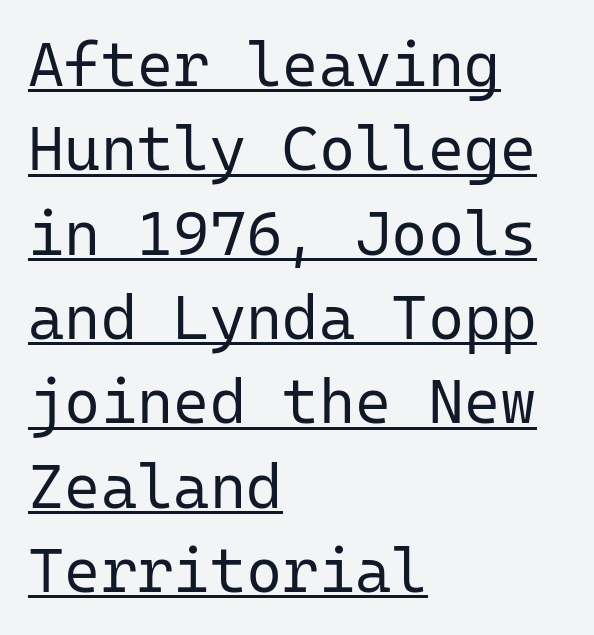
The image shows 62 px regular-weight sans-serif type, upright, monospaced; set left-aligned, normal line spacing (1.36x), normal letter spacing, underlined; low stroke contrast and a medium x-height.
